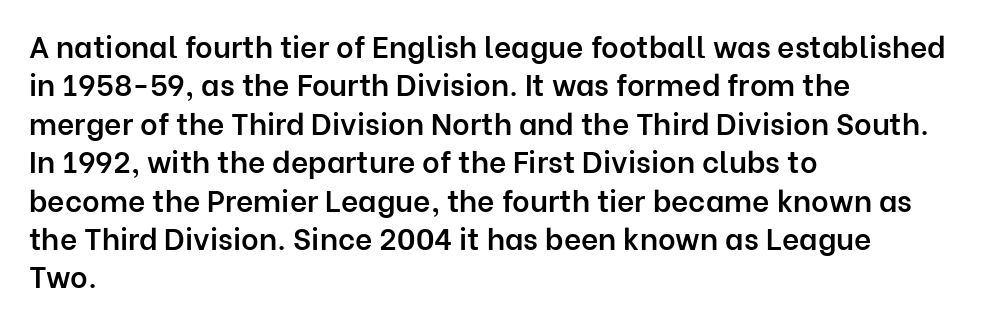
The image shows 30 px semibold sans-serif type, upright; set left-aligned, normal line spacing (1.28x), normal letter spacing, not underlined; low stroke contrast and a medium x-height.
